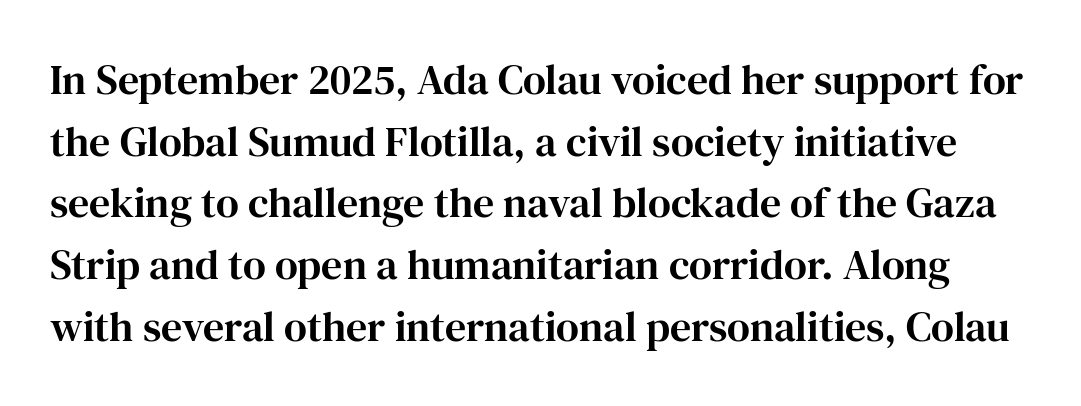
The image shows 42 px serif type, upright; set normal line spacing (1.47x), normal letter spacing, not underlined; high stroke contrast and a medium x-height.
